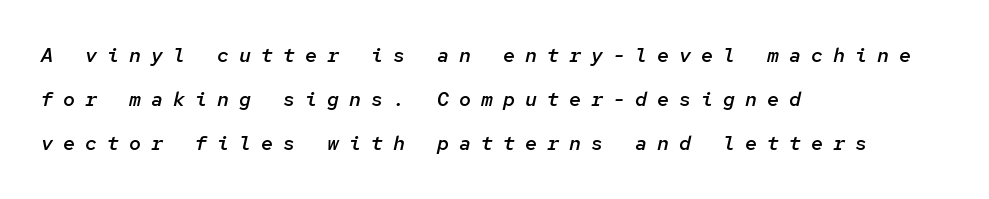
Compared with typical paragraphs, the rows here are farther apart. The zone under the glyphs is completely vacant. Observe the lean: these are italic letterforms. The paragraph has a hard left edge and a soft right edge.
